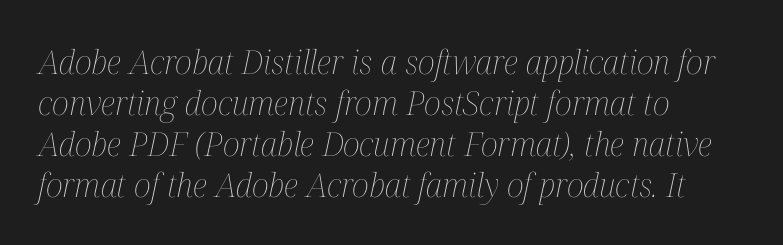
The image shows 33 px thin, condensed type, italic (leaning right); set left-aligned, line spacing 1.24x, normal letter spacing, not underlined; medium stroke contrast and a medium x-height.
